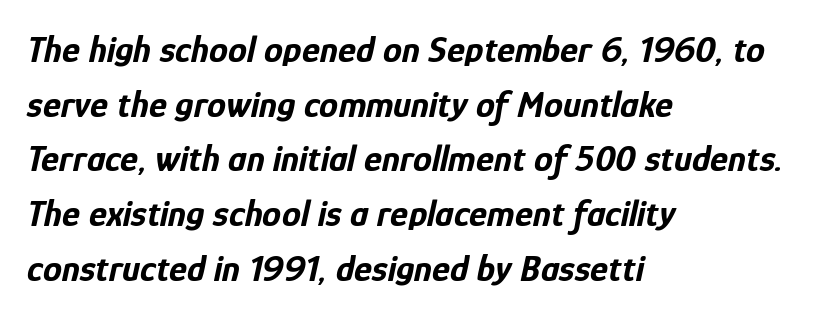
{"italic": "yes", "lean": "right", "slant_degrees": 12, "bold": "yes", "weight": "bold", "width": "condensed", "stroke_contrast": "low", "x_height": "medium", "monospaced": "no", "underline": "no", "align": "left", "line_spacing": "normal", "line_spacing_ratio": 1.44, "letter_spacing": "normal", "letter_spacing_em": 0.0, "glyph_px": 38}
